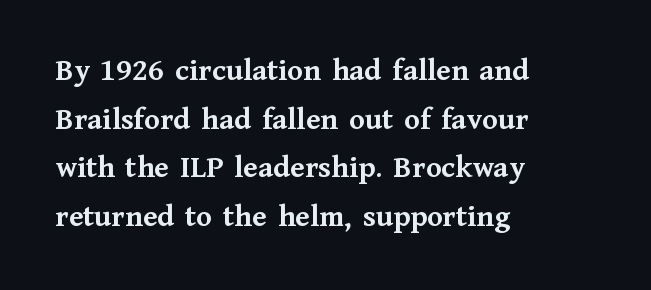
The words here are not underlined. These words are printed bold, with thick strokes throughout. The specimen reads as upright at a glance. The ragged edge is on the right, which tells us the setting is flush left. Students, observe: this is what conventionally led text looks like.
